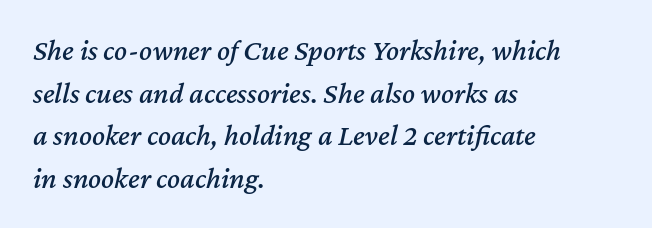
{"italic": "yes", "lean": "right", "slant_degrees": 12, "width": "normal", "stroke_contrast": "medium", "x_height": "medium", "monospaced": "no", "underline": "no", "align": "left", "line_spacing": "normal", "line_spacing_ratio": 1.42, "letter_spacing": "normal", "letter_spacing_em": 0.0, "glyph_px": 30}
